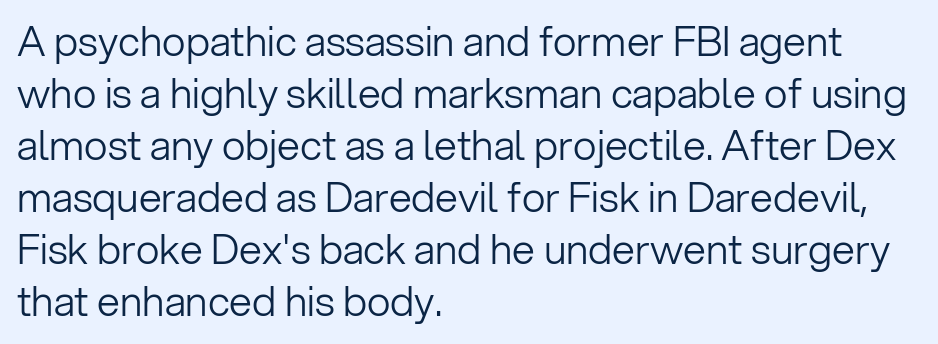
The image shows 41 px light sans-serif type, upright; set left-aligned, normal line spacing (1.27x), normal letter spacing, not underlined; low stroke contrast and a medium x-height.
